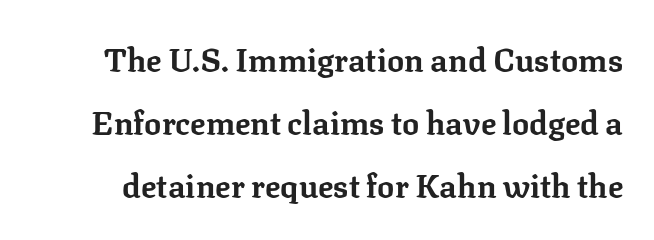
The image shows 32 px bold serif type, upright; set loose line spacing (1.97x), normal letter spacing, not underlined; low stroke contrast and a medium x-height.
